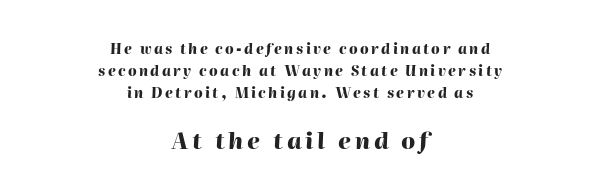
The image shows 23 px bold type, italic (leaning right); set centered, normal line spacing (1.57x), not underlined; the second (bottom) block is 1.64x larger.
